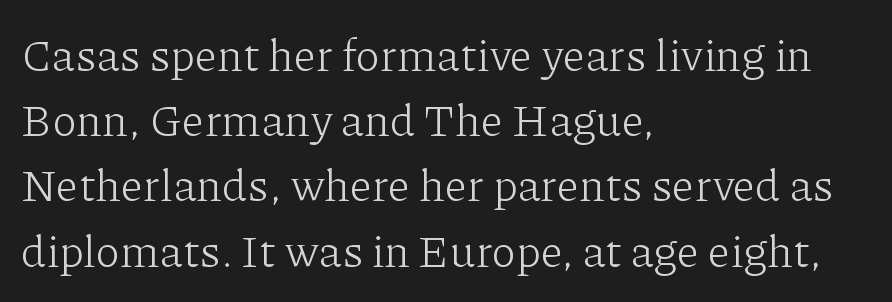
The image shows 45 px light serif type, upright; set left-aligned, normal line spacing (1.45x), normal letter spacing, not underlined; low stroke contrast and a medium x-height.
